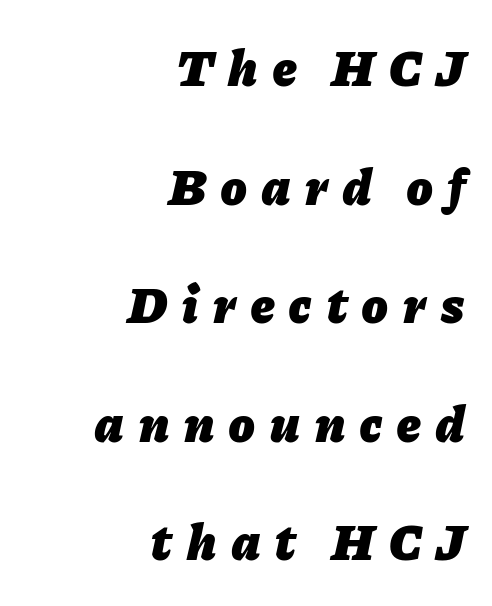
The image shows 52 px heavy type, italic (leaning right); set right-aligned, loose line spacing (2.28x), unusually wide letter spacing (+0.29 em), not underlined; low stroke contrast and a medium x-height.
